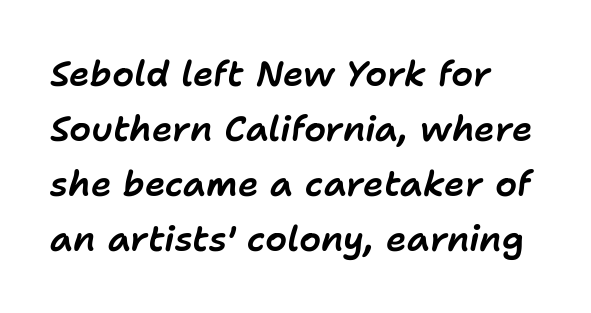
{"italic": "yes", "lean": "right", "slant_degrees": 11, "width": "normal", "stroke_contrast": "low", "x_height": "medium", "monospaced": "no", "underline": "no", "align": "left", "line_spacing": "normal", "line_spacing_ratio": 1.57, "letter_spacing": "normal", "letter_spacing_em": 0.0, "glyph_px": 35}
